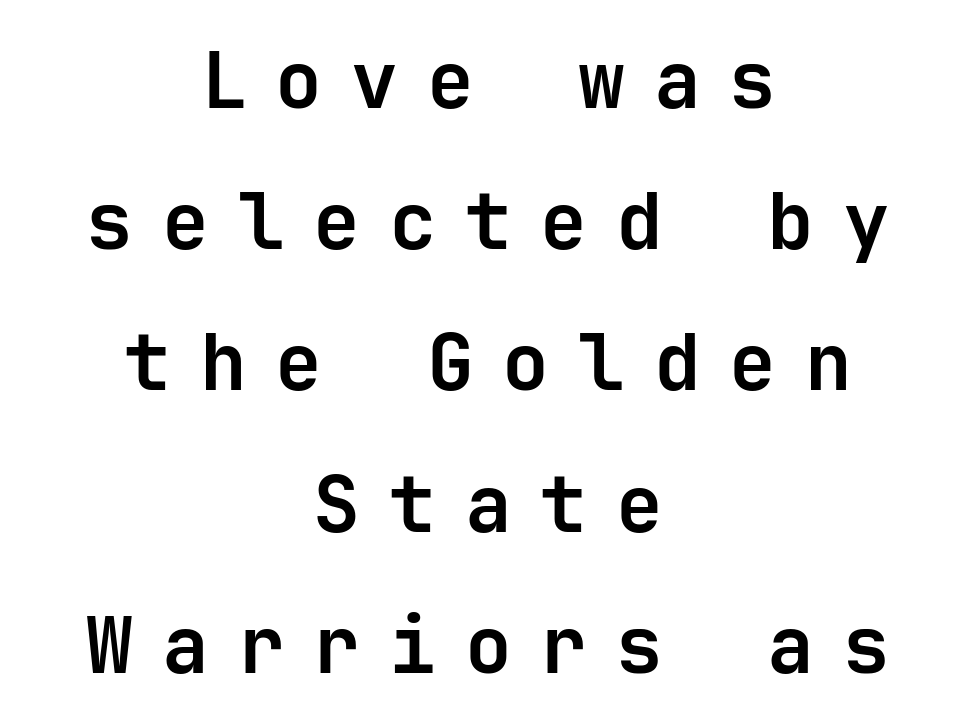
Q: Is the text bold? A: Yes.
Q: Is the text italic (slanted)? A: No, it is upright.
Q: Is the typeface a serif or a sans-serif typeface? A: Sans-serif.
Q: Is the text underlined? A: No.
Q: How is the paragraph aligned? A: Centered.
Q: Is the spacing between letters normal or unusually wide? A: Unusually wide.
Q: Width (condensed, normal, or wide)? A: Normal.
Q: Stroke contrast? A: Low.
Q: x-height? A: Medium.
Q: Monospaced? A: Yes.
